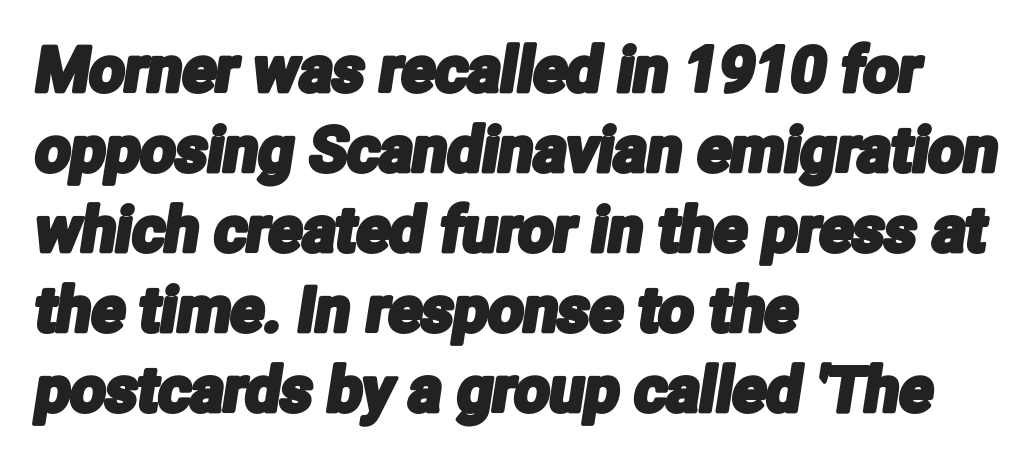
Typeset ragged right — the left edge is the straight one. The typeface chosen for these lines omits serifs. Is there much room between lines? A standard amount, neither cramped nor airy. The space beneath each line is pristine and unruled. You could not count columns in this text — the font is proportionally spaced.
